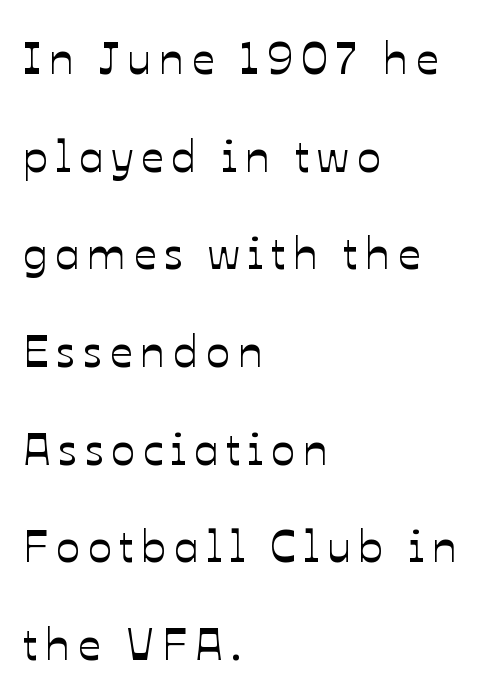
Line beginnings align vertically; line endings do not. The baseline area is clear. Looks like regular typesetting: each glyph gets only the width it needs. This is roman type, the default non-slanted kind.
